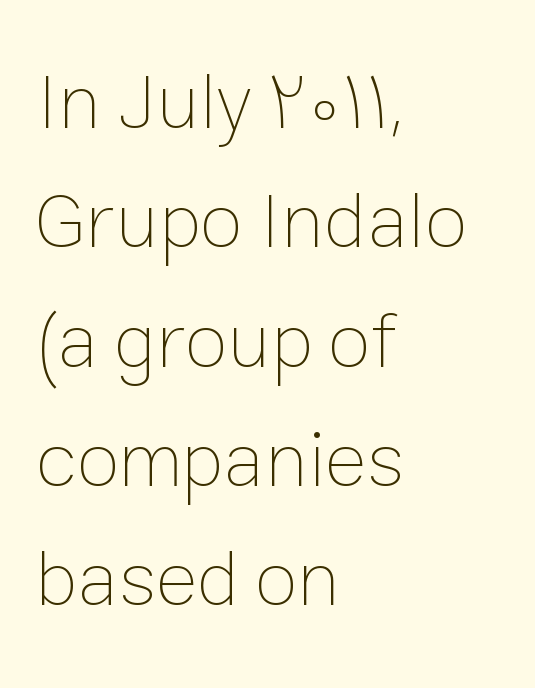
The image shows 79 px thin type, upright; set left-aligned, normal line spacing (1.51x), normal letter spacing, not underlined; low stroke contrast and a medium x-height.
